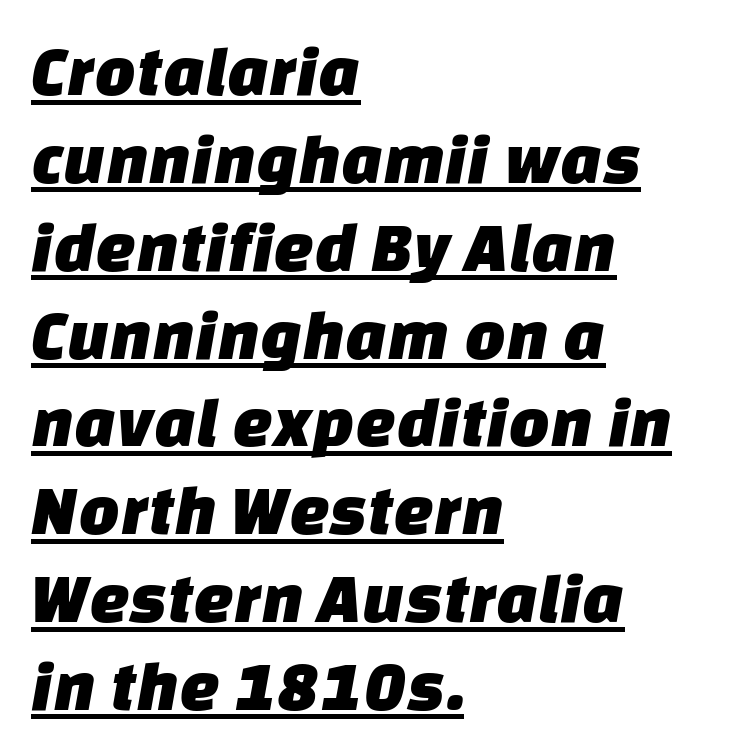
{"serif": "no", "width": "normal", "stroke_contrast": "low", "x_height": "large", "monospaced": "no", "underline": "yes", "align": "left", "line_spacing_ratio": 1.22, "letter_spacing": "normal", "letter_spacing_em": 0.0, "glyph_px": 72}
